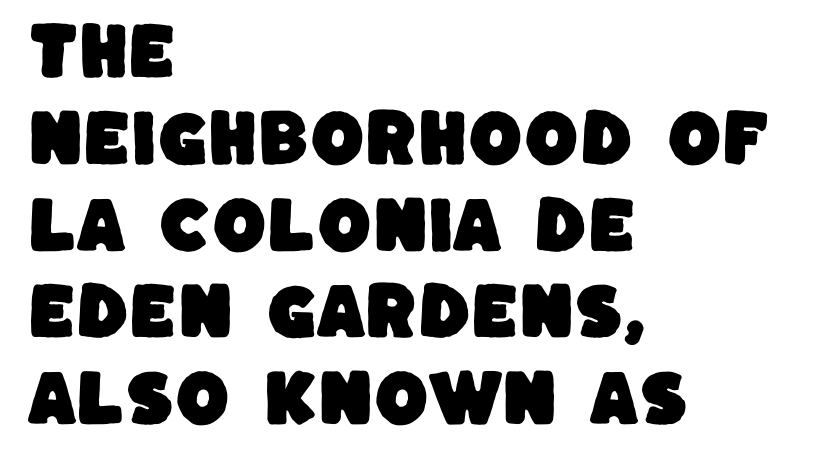
Typeset ragged right — the left edge is the straight one. The passage shown is typeset with a sans-serif family. Bare-footed words on every line. The designer left line spacing at the default. Standard letterfit; no display-style spreading of the glyphs. Character widths vary here, with narrow letters taking less room than wide ones.
